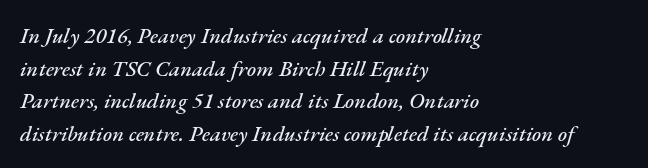
Decoration check: the copy has no underline. Compared with typical paragraphs, the rows here are spaced about the same. The tracking reads as untouched default to a designer's eye. The lines in this sample share a left origin and differ only in where they stop. Tall strokes in this sample are angled rather than plumb.
